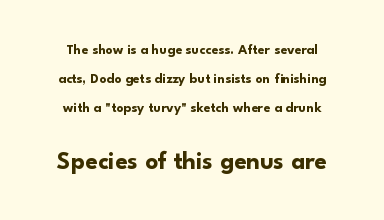
The image shows 25 px bold type, upright; set loose line spacing (2.08x), normal letter spacing, not underlined; the second (bottom) block is 1.79x larger.
